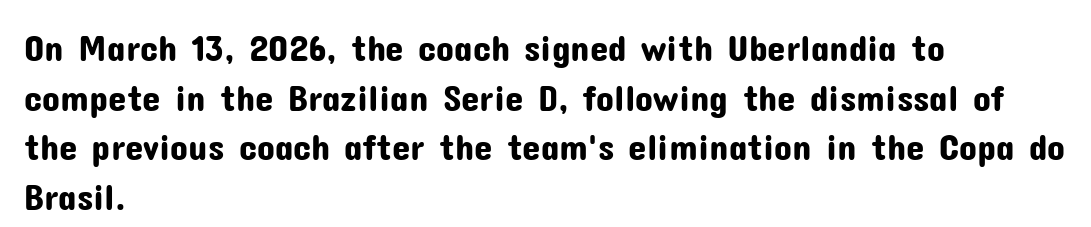
The image shows 37 px sans-serif type, upright; set left-aligned, normal line spacing (1.34x), normal letter spacing, not underlined; low stroke contrast and a medium x-height.
